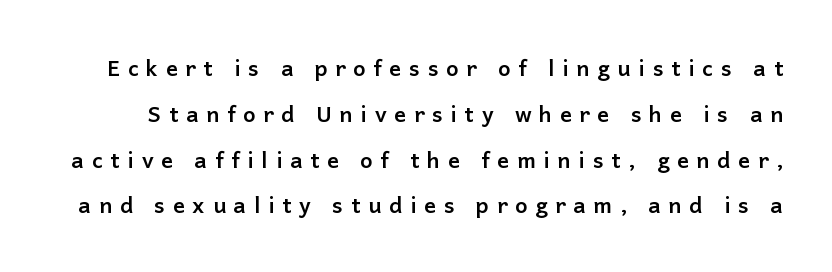
Q: Is the text bold? A: Yes.
Q: Is the text italic (slanted)? A: No, it is upright.
Q: Is the text underlined? A: No.
Q: Is the spacing between letters normal or unusually wide? A: Unusually wide.
Q: Is the spacing between lines tight, normal or loose? A: Loose.
